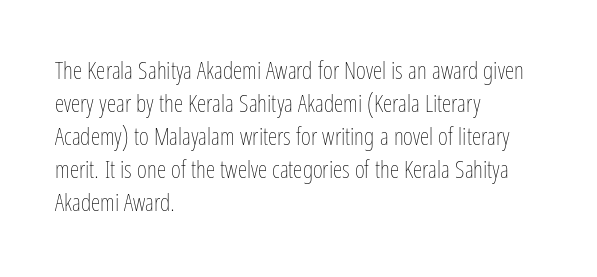
{"italic": "no", "bold": "no", "underline": "no", "align": "left", "line_spacing": "normal", "line_spacing_ratio": 1.38, "letter_spacing": "normal", "letter_spacing_em": 0.0, "glyph_px": 24}
